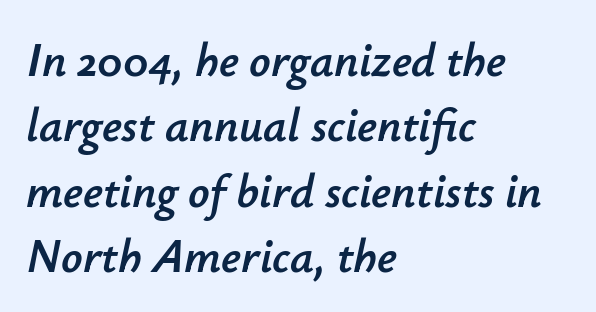
The passage shown is typed in a proportional face where columns would drift. Descender tails drop into unmarked territory. The rag falls on the right side of this text block. Compared with typical body copy, the letter spacing here is the same.
